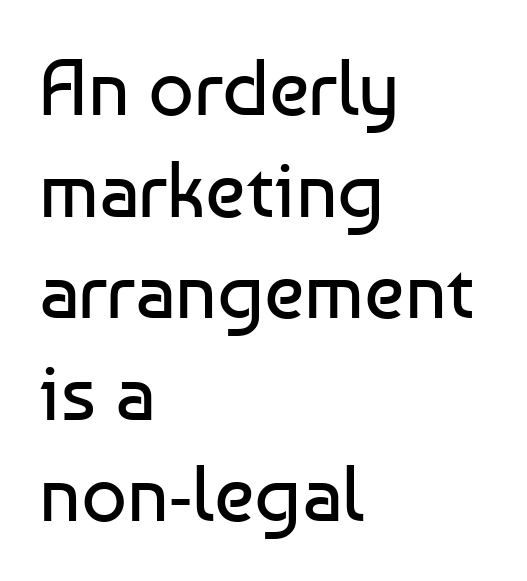
This is roman type, the default non-slanted kind. The letters advance in unequal steps, a hallmark of proportional type. Clear beneath every line of the passage. No letter is thick-stroked: the sample isn't bold. The lines sit at an ordinary, default distance from one another.
